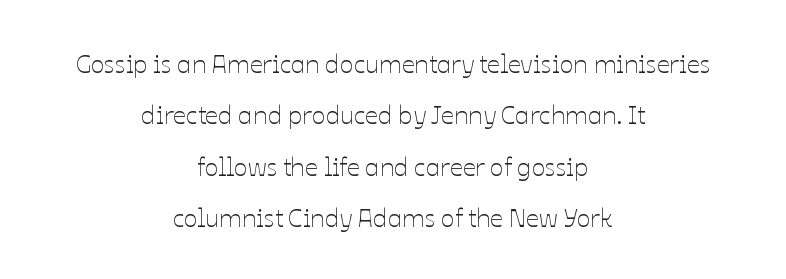
{"italic": "no", "bold": "no", "underline": "no", "align": "center", "line_spacing": "loose", "line_spacing_ratio": 1.98, "letter_spacing": "normal", "letter_spacing_em": 0.0, "glyph_px": 26}
